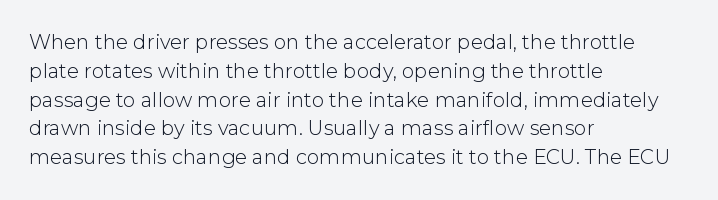
The image shows 20 px text type, upright; set left-aligned, normal line spacing (1.44x), normal letter spacing, not underlined.
